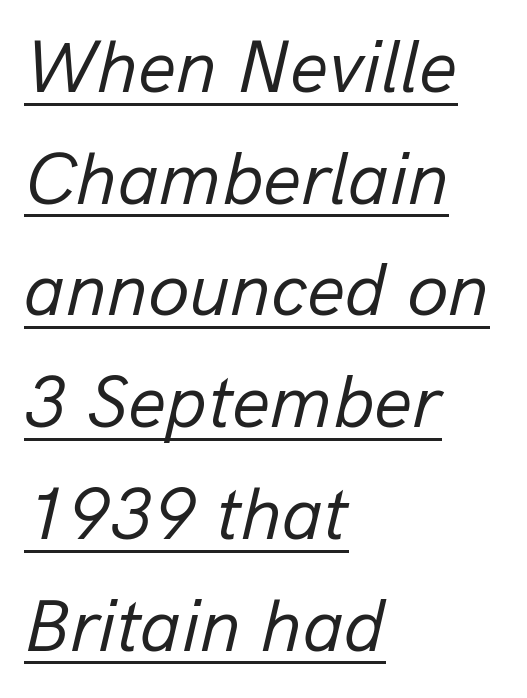
The image shows 75 px regular-weight type, italic (leaning right); set left-aligned, normal line spacing (1.49x), normal letter spacing, underlined; low stroke contrast and a medium x-height.
